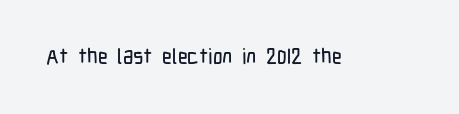
Q: Is the text italic (slanted)? A: No, it is upright.
Q: Is the text underlined? A: No.
Q: Is the spacing between letters normal or unusually wide? A: Normal.
